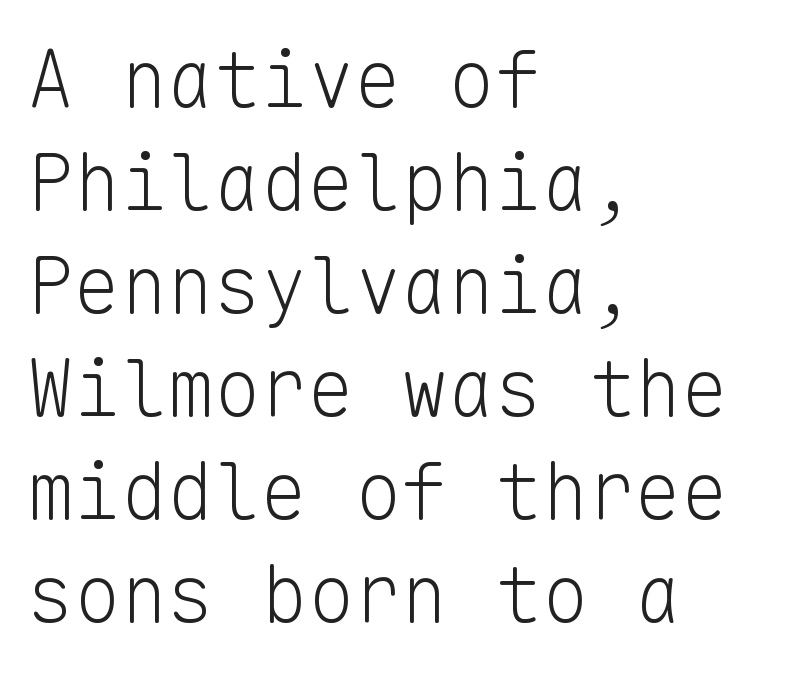
The image shows 78 px light sans-serif type, upright, monospaced; set left-aligned, normal line spacing (1.32x), normal letter spacing, not underlined; low stroke contrast and a medium x-height.
